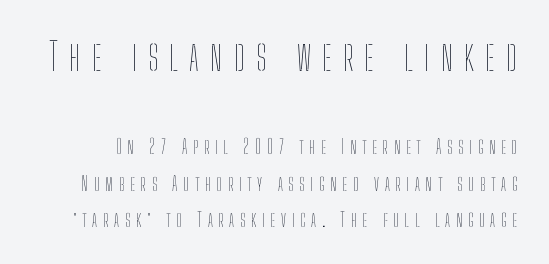
A typesetter would call this proportional, since set widths differ per character. This sample uses an upright cut, with every glyph sitting square on the baseline. Here the glyphs are tracked loosely, breaking word shapes into spaced letters. Heft: none added — not bold. Caption: upper text group enlarged, lower text group reduced.
